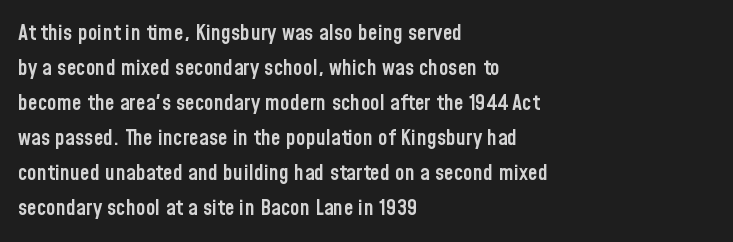
{"italic": "no", "bold": "semi", "underline": "no", "align": "left", "line_spacing": "normal", "line_spacing_ratio": 1.59, "letter_spacing": "normal", "letter_spacing_em": 0.0, "glyph_px": 22}
